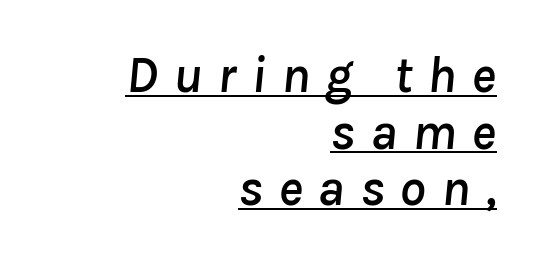
{"italic": "yes", "lean": "right", "slant_degrees": 8, "width": "normal", "stroke_contrast": "low", "x_height": "medium", "monospaced": "no", "underline": "yes", "align": "right", "line_spacing": "tight", "line_spacing_ratio": 1.09, "letter_spacing": "wide", "letter_spacing_em": 0.29, "glyph_px": 52}
